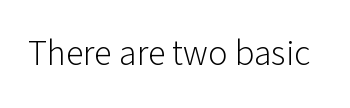
{"serif": "no", "italic": "no", "bold": "no", "weight": "light", "width": "normal", "stroke_contrast": "low", "x_height": "medium", "monospaced": "no", "underline": "no", "letter_spacing": "normal", "letter_spacing_em": 0.0, "glyph_px": 36}
